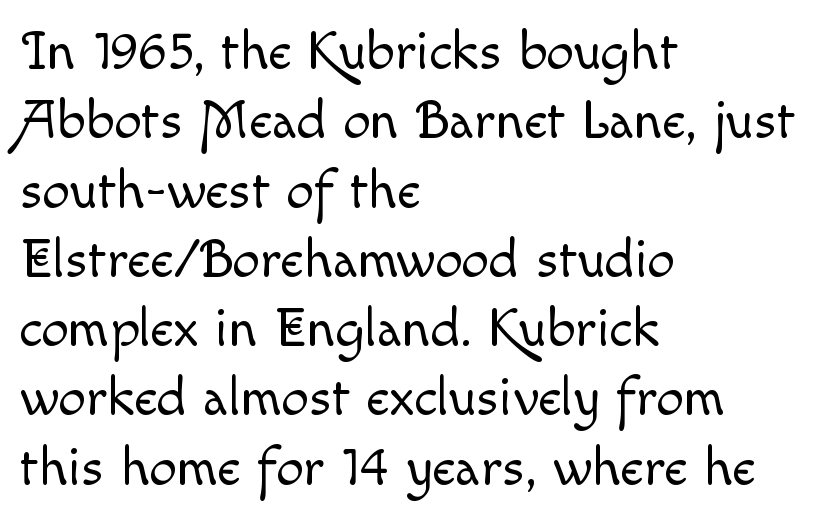
{"italic": "no", "bold": "no", "weight": "light", "width": "normal", "x_height": "small", "monospaced": "no", "underline": "no", "align": "left", "line_spacing": "normal", "line_spacing_ratio": 1.26, "letter_spacing": "normal", "letter_spacing_em": 0.0, "glyph_px": 55}
